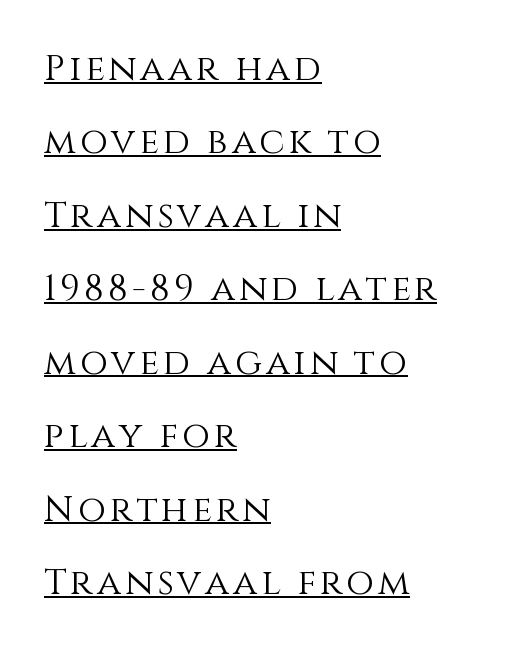
The image shows 36 px light type, upright; set left-aligned, loose line spacing (2.04x), underlined; medium stroke contrast and a large x-height.
